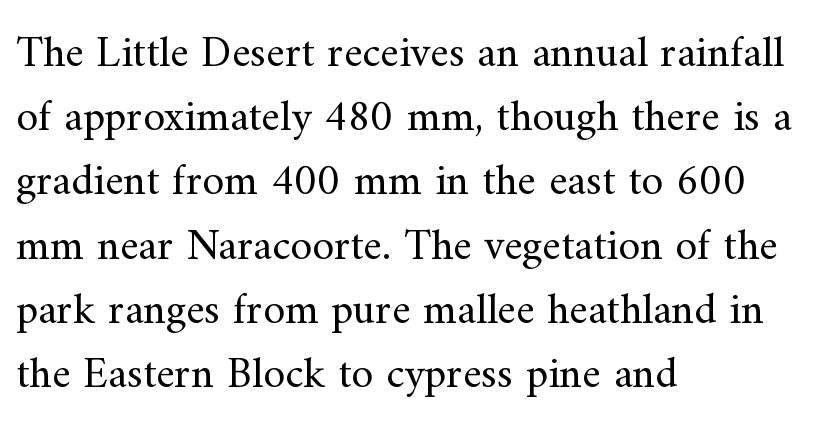
When letters stand straight like this, we call the style roman or upright. Each letter keeps its own natural width here, so spacing adapts to shape. Beneath every word, the page is bare. The passage shown has conventional tracking throughout.
